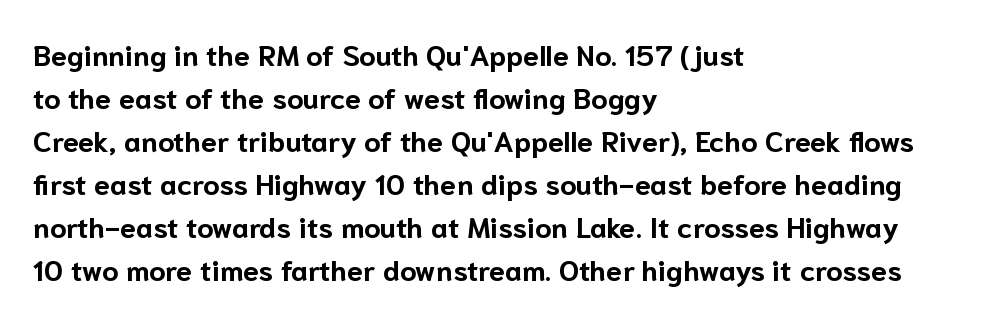
{"serif": "no", "italic": "no", "bold": "yes", "weight": "bold", "width": "normal", "stroke_contrast": "low", "x_height": "medium", "monospaced": "no", "underline": "no", "align": "left", "line_spacing": "normal", "line_spacing_ratio": 1.48, "letter_spacing": "normal", "letter_spacing_em": 0.0, "glyph_px": 29}
